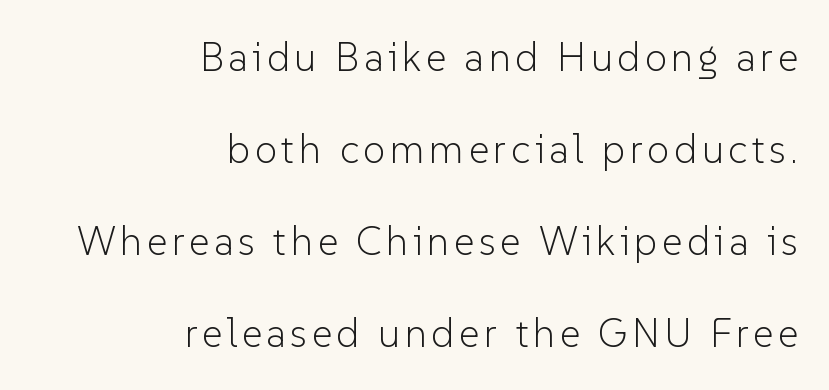
Rule under the text: the space is simply empty. Line ends are locked; line starts wander. Font category for this specimen: sans-serif. In terms of leading, this rendering errs on the spacious side. Heft: none added — not bold. Do the letters lean? They stand straight.
